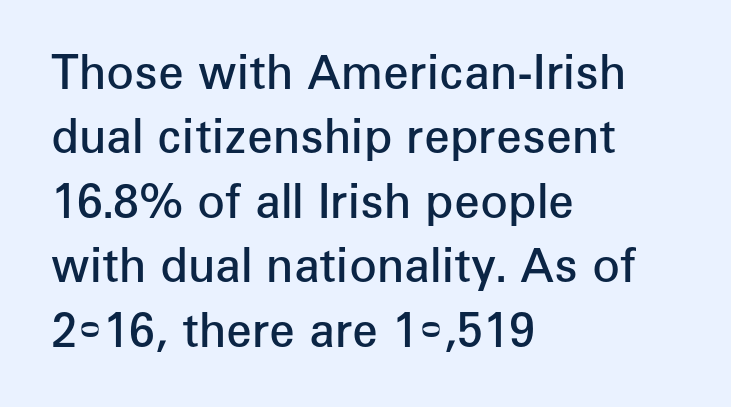
Q: Is the text bold? A: Semi-bold.
Q: Is the text italic (slanted)? A: No, it is upright.
Q: Is the typeface a serif or a sans-serif typeface? A: Sans-serif.
Q: Is the text underlined? A: No.
Q: How is the paragraph aligned? A: Left-aligned.
Q: Is the spacing between letters normal or unusually wide? A: Normal.
Q: Is the spacing between lines tight, normal or loose? A: Normal.
Q: Width (condensed, normal, or wide)? A: Normal.
Q: Stroke contrast? A: Low.
Q: x-height? A: Medium.
Q: Monospaced? A: No.
